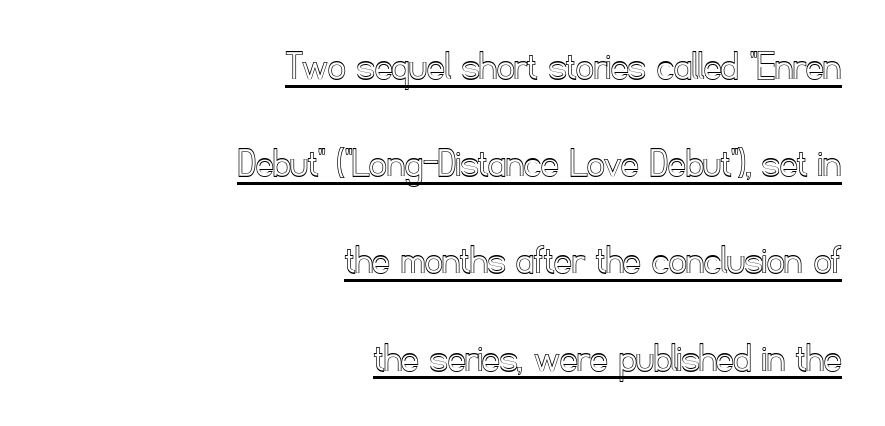
The image shows 43 px text type, upright; set right-aligned, loose line spacing (2.26x), normal letter spacing, underlined; a small x-height.
